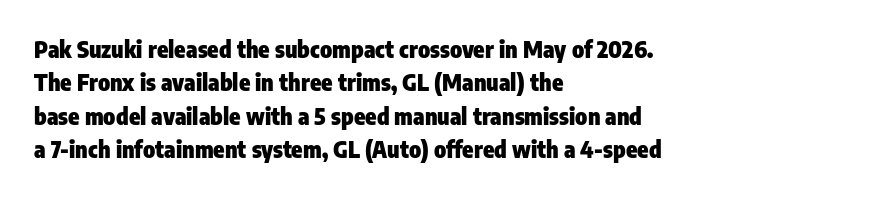
The image shows 23 px bold type, upright; set left-aligned, normal line spacing (1.45x), normal letter spacing, not underlined.
